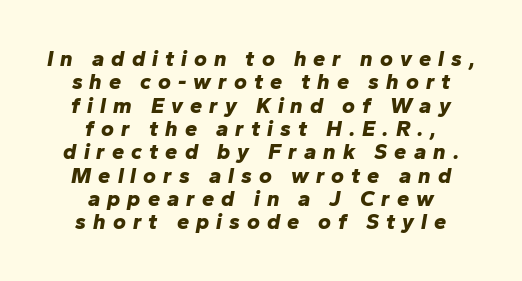
{"italic": "yes", "lean": "right", "slant_degrees": 10, "bold": "yes", "underline": "no", "align": "center", "line_spacing": "tight", "line_spacing_ratio": 1.06, "letter_spacing": "wide", "letter_spacing_em": 0.32, "glyph_px": 22}
